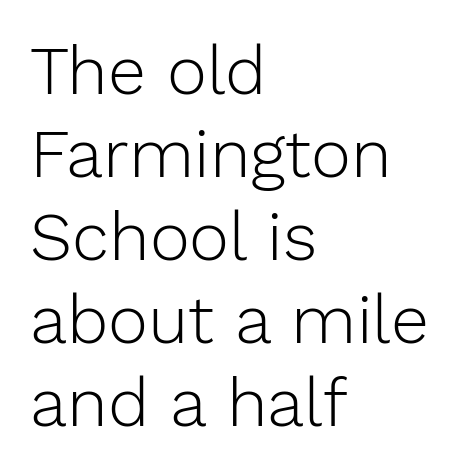
The image shows 68 px light sans-serif type, upright; set left-aligned, line spacing 1.22x, normal letter spacing, not underlined; low stroke contrast and a medium x-height.
